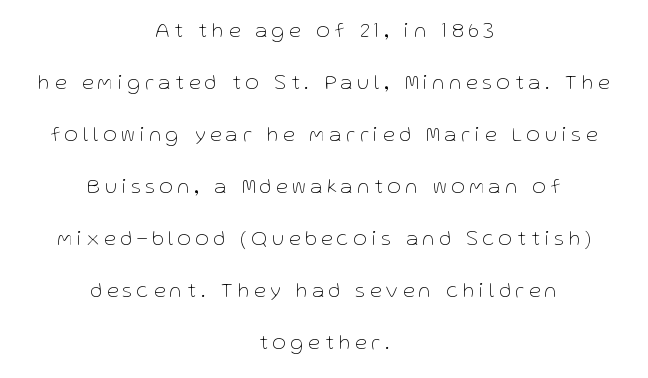
Q: Is the text bold? A: No.
Q: Is the text italic (slanted)? A: No, it is upright.
Q: Is the text underlined? A: No.
Q: How is the paragraph aligned? A: Centered.
Q: Is the spacing between letters normal or unusually wide? A: Unusually wide.
Q: Is the spacing between lines tight, normal or loose? A: Loose.
